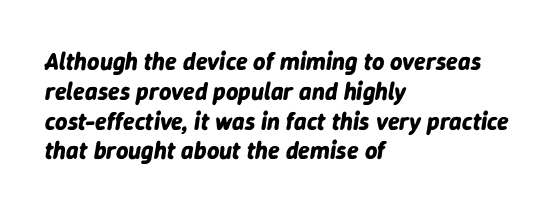
{"italic": "yes", "lean": "right", "slant_degrees": 9, "bold": "yes", "underline": "no", "align": "left", "line_spacing_ratio": 1.24, "letter_spacing": "normal", "letter_spacing_em": 0.0, "glyph_px": 24}
